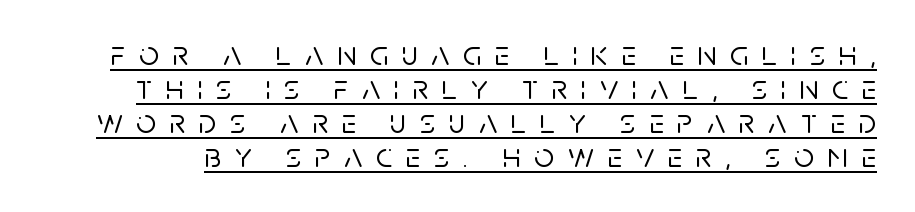
Tracking here is generous; glyphs stand well apart from one another. Grotesque or geometric, the face here clearly has no serifs. The rendering uses the underline text-decoration. Rendered with straight, roman letterforms. Each letter keeps its own natural width here, so spacing adapts to shape.
